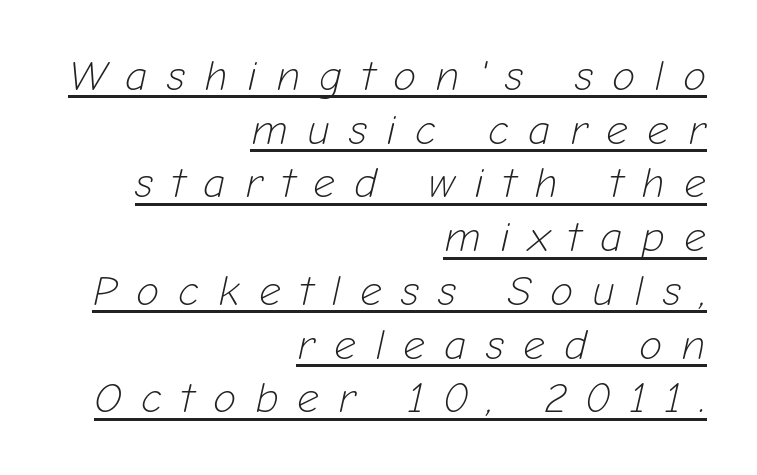
The image shows 43 px light type, italic (leaning right); set right-aligned, normal line spacing (1.25x), unusually wide letter spacing (+0.44 em), underlined; low stroke contrast and a medium x-height.
